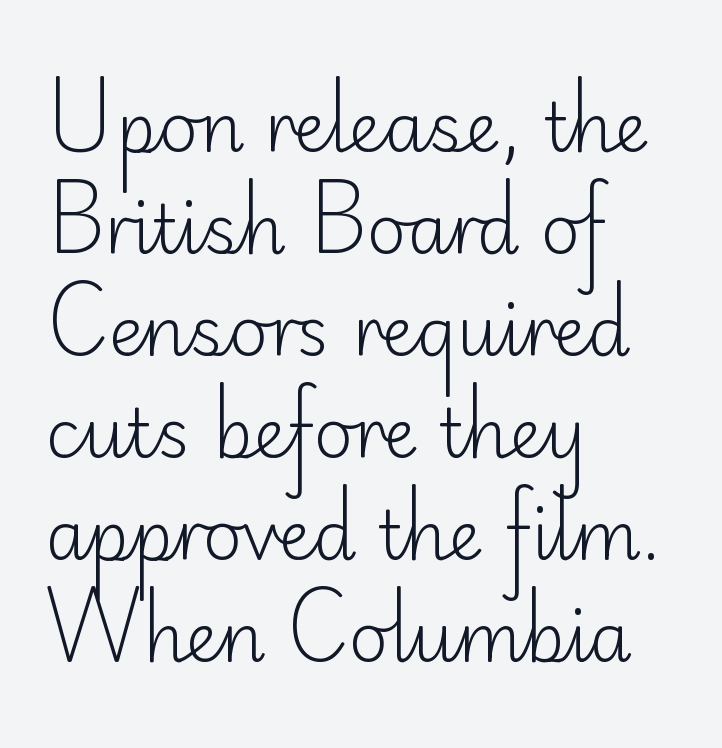
{"serif": "no", "italic": "no", "bold": "no", "weight": "light", "width": "normal", "stroke_contrast": "low", "x_height": "small", "monospaced": "no", "underline": "no", "align": "left", "line_spacing": "normal", "line_spacing_ratio": 1.5, "letter_spacing": "normal", "letter_spacing_em": 0.0, "glyph_px": 68}
